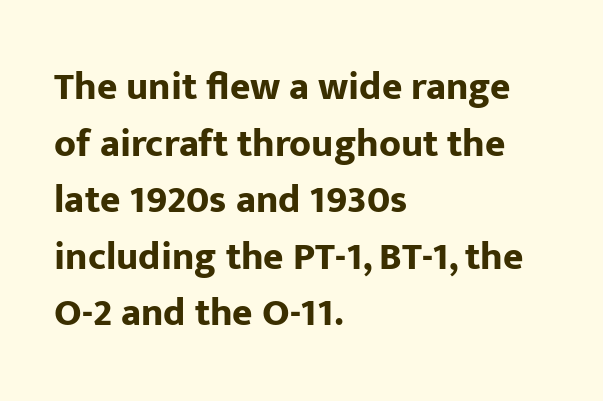
The image shows 39 px bold sans-serif type, upright; set left-aligned, normal line spacing (1.45x), normal letter spacing, not underlined; low stroke contrast and a medium x-height.
